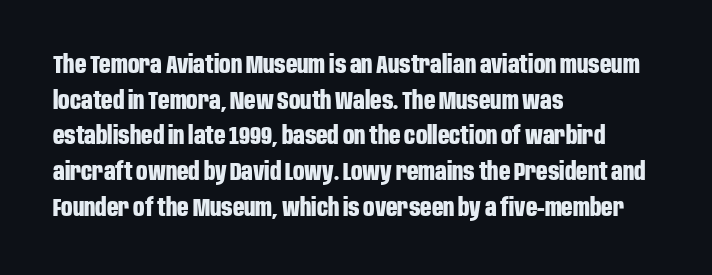
This rendering leaves character spacing at its baseline value. Any mark beneath the type? The region is blank. This is roman type, the default non-slanted kind. Pretty heavy lettering here — definitely bold. Notice how descenders clear the ascenders below comfortably — that's standard leading. All the whitespace from short lines collects on the right.
